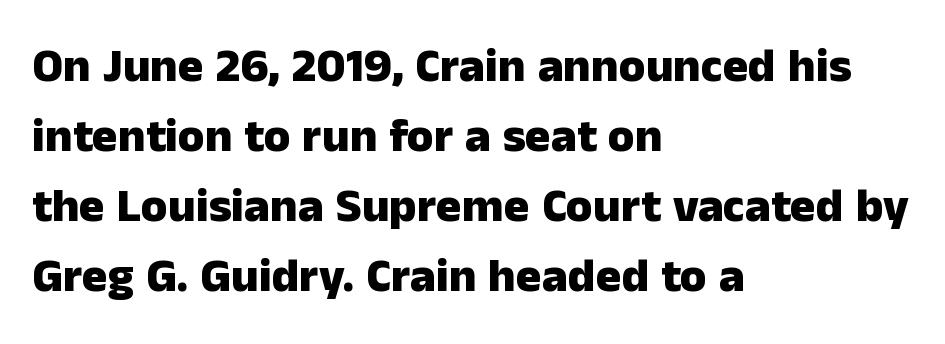
{"serif": "no", "italic": "no", "bold": "yes", "weight": "heavy", "width": "normal", "stroke_contrast": "low", "x_height": "medium", "monospaced": "no", "underline": "no", "align": "left", "line_spacing": "normal", "line_spacing_ratio": 1.46, "letter_spacing": "normal", "letter_spacing_em": 0.0, "glyph_px": 48}
